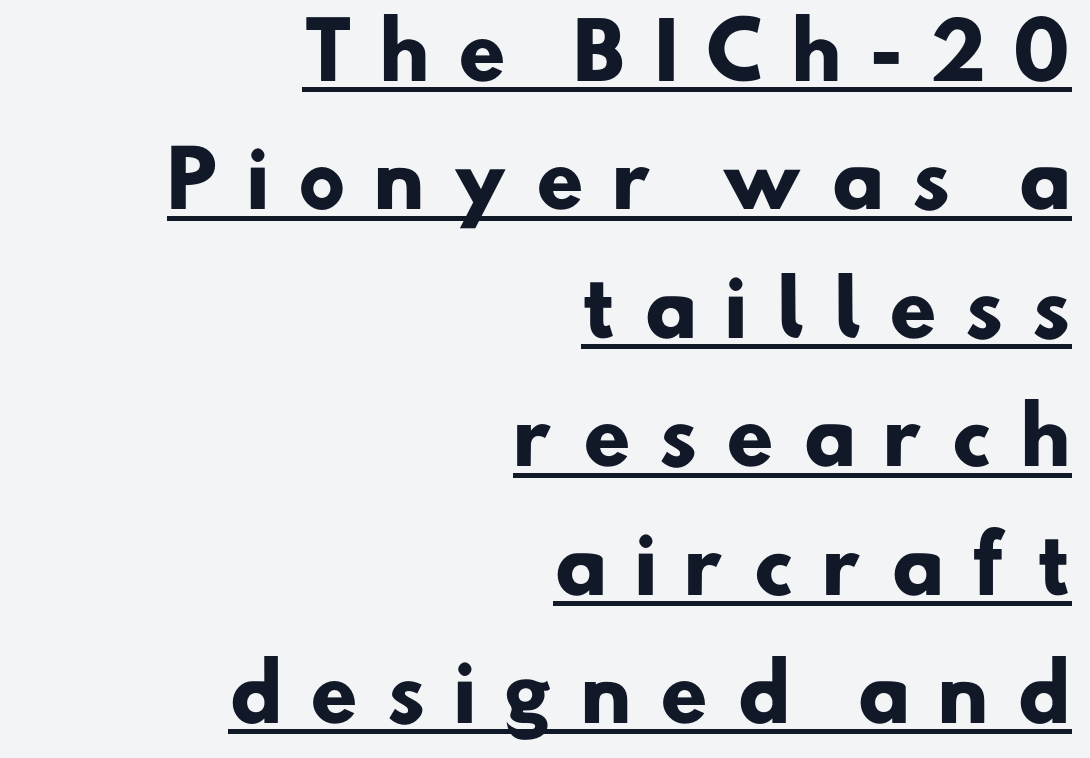
The image shows 76 px heavy sans-serif type; set right-aligned, normal line spacing (1.69x), unusually wide letter spacing (+0.35 em), underlined; low stroke contrast and a small x-height.
